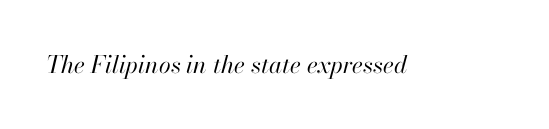
The image shows 24 px text type, italic (leaning right); set normal letter spacing, not underlined.
